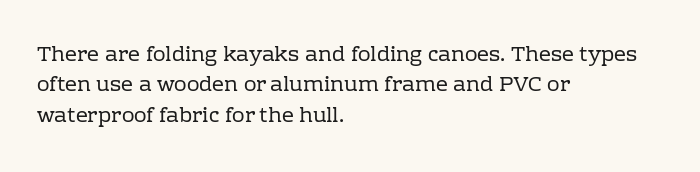
Letter spacing: default. Ink coverage per letter is moderate at most. The rag falls on the right side of this text block. Descenders are the only things crossing below the line. This block has exactly the height ordinary leading produces. This is the regular roman posture of the typeface.
